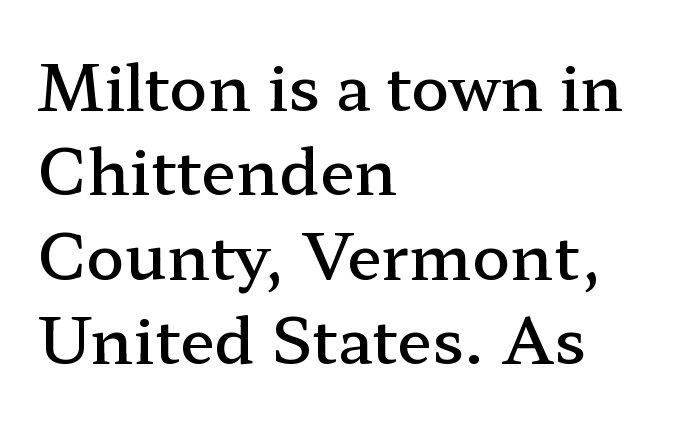
Glyph-to-glyph distance matches everyday printed text. The strip under each line holds only bare page. The letters stand straight up with perfectly vertical stems. The rows are spaced the way most documents space them. A typesetter would call this proportional, since set widths differ per character. Regarding serifs, this sample has them.
